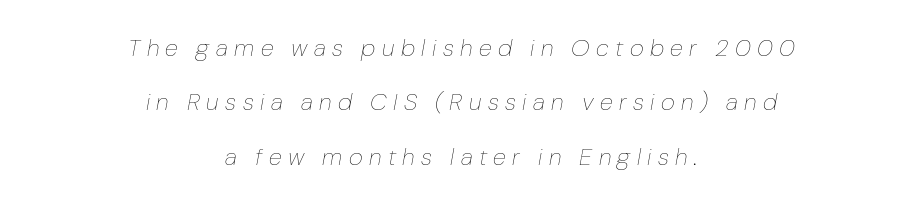
{"italic": "yes", "lean": "right", "slant_degrees": 10, "bold": "no", "underline": "no", "align": "center", "line_spacing": "loose", "line_spacing_ratio": 2.27, "letter_spacing": "wide", "letter_spacing_em": 0.27, "glyph_px": 24}
